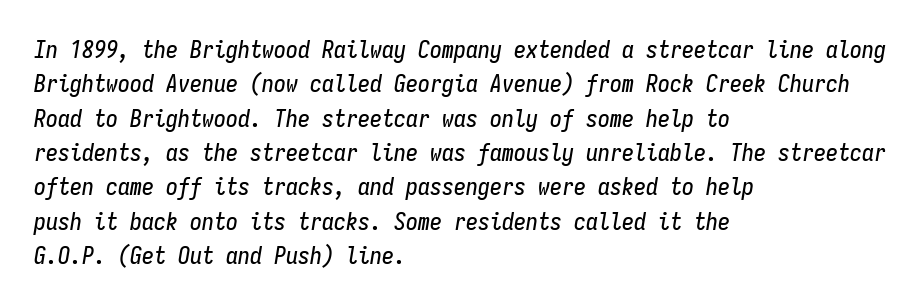
{"italic": "yes", "lean": "right", "slant_degrees": 9, "underline": "no", "align": "left", "line_spacing": "normal", "line_spacing_ratio": 1.43, "letter_spacing": "normal", "letter_spacing_em": 0.0, "glyph_px": 24}
